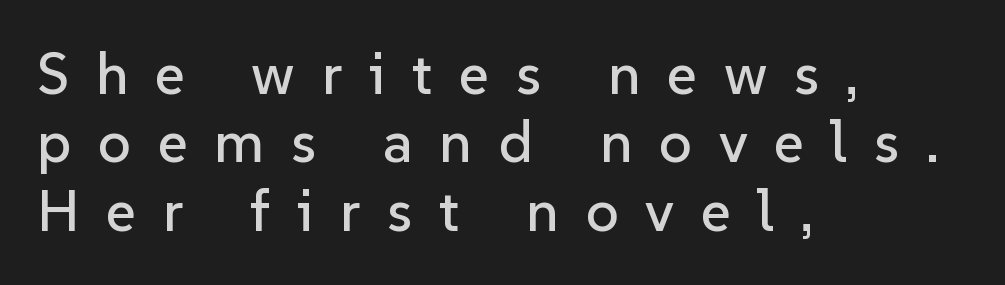
Q: Is the text italic (slanted)? A: No, it is upright.
Q: Is the typeface a serif or a sans-serif typeface? A: Sans-serif.
Q: Is the text underlined? A: No.
Q: How is the paragraph aligned? A: Left-aligned.
Q: Is the spacing between letters normal or unusually wide? A: Unusually wide.
Q: Width (condensed, normal, or wide)? A: Normal.
Q: Stroke contrast? A: Low.
Q: x-height? A: Medium.
Q: Monospaced? A: No.
